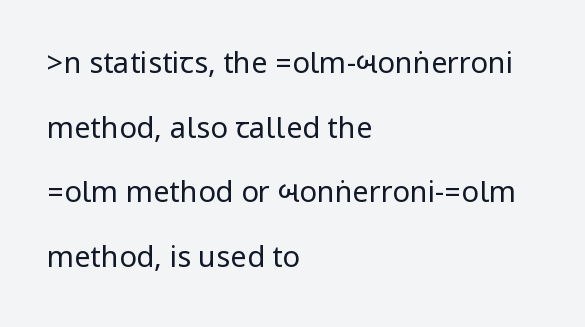
Line starts are locked; line ends wander. This sample uses a sans-serif face. Words appear dense and cohesive because spacing is normal. The letters stand upright; this is a roman face. Descender tails drop into unmarked territory. The designer dialed line spacing up above the default.
